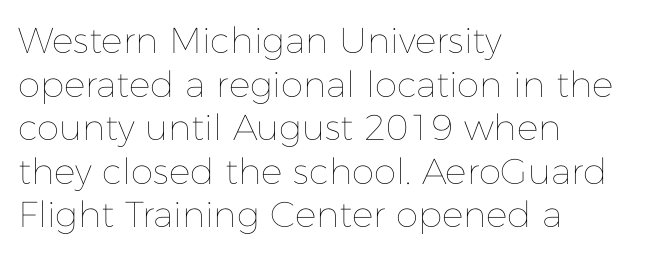
Q: Is the text bold? A: No.
Q: Is the text italic (slanted)? A: No, it is upright.
Q: Is the text underlined? A: No.
Q: How is the paragraph aligned? A: Left-aligned.
Q: Is the spacing between letters normal or unusually wide? A: Normal.
Q: Width (condensed, normal, or wide)? A: Normal.
Q: Stroke contrast? A: Low.
Q: x-height? A: Medium.
Q: Monospaced? A: No.
